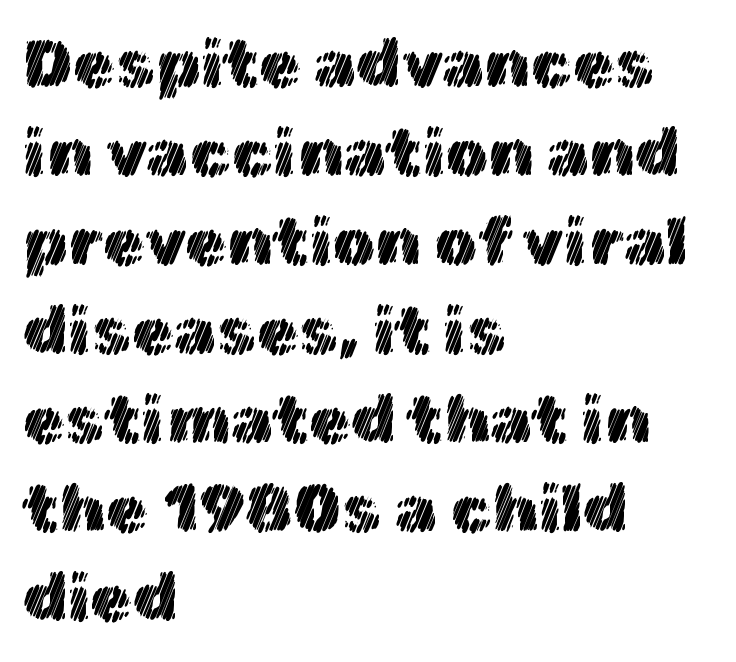
Q: Is the text italic (slanted)? A: No, it is upright.
Q: Is the text underlined? A: No.
Q: How is the paragraph aligned? A: Left-aligned.
Q: Is the spacing between letters normal or unusually wide? A: Normal.
Q: Is the spacing between lines tight, normal or loose? A: Normal.
Q: Width (condensed, normal, or wide)? A: Normal.
Q: x-height? A: Medium.
Q: Monospaced? A: No.
